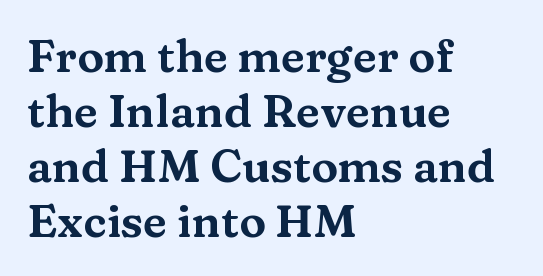
{"serif": "yes", "italic": "no", "width": "wide", "stroke_contrast": "medium", "x_height": "medium", "monospaced": "no", "underline": "no", "align": "left", "line_spacing_ratio": 1.22, "letter_spacing": "normal", "letter_spacing_em": 0.0, "glyph_px": 45}
